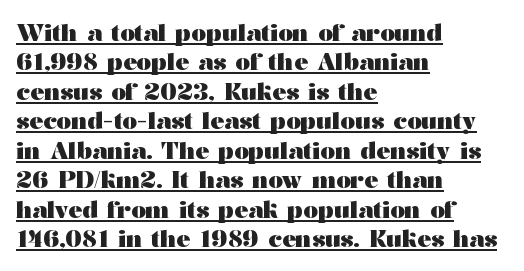
The gaps between neighbouring characters are ordinary and unremarkable. A dark, heavy texture on the line: the type is bold. Posture: upright roman. These lines stack with their left ends in a neat column. The block of text has a typical density, with ordinary space between rows. The rendered words wear a rule along their underside.
